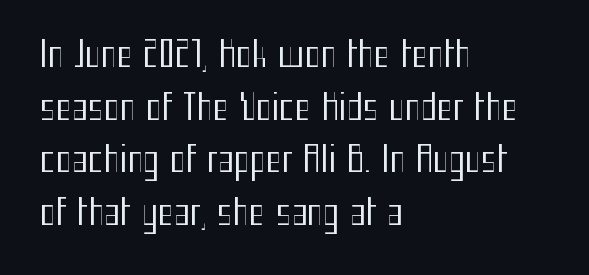
Q: Is the text bold? A: No.
Q: Is the text italic (slanted)? A: No, it is upright.
Q: Is the typeface a serif or a sans-serif typeface? A: Sans-serif.
Q: Is the text underlined? A: No.
Q: How is the paragraph aligned? A: Left-aligned.
Q: Is the spacing between letters normal or unusually wide? A: Normal.
Q: Is the spacing between lines tight, normal or loose? A: Normal.
Q: Width (condensed, normal, or wide)? A: Condensed.
Q: Stroke contrast? A: Medium.
Q: x-height? A: Medium.
Q: Monospaced? A: No.
